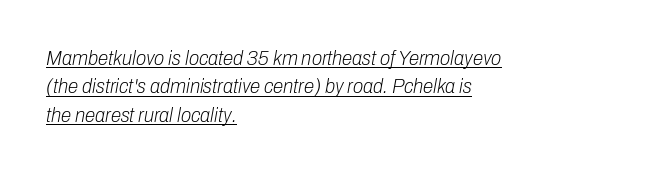
Q: Is the text bold? A: No.
Q: Is the text italic (slanted)? A: Yes, it leans right by about 10 degrees.
Q: Is the text underlined? A: Yes.
Q: How is the paragraph aligned? A: Left-aligned.
Q: Is the spacing between letters normal or unusually wide? A: Normal.
Q: Is the spacing between lines tight, normal or loose? A: Normal.
